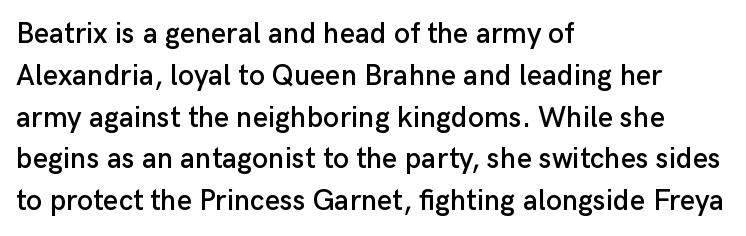
Q: Is the text italic (slanted)? A: No, it is upright.
Q: Is the typeface a serif or a sans-serif typeface? A: Sans-serif.
Q: Is the text underlined? A: No.
Q: How is the paragraph aligned? A: Left-aligned.
Q: Is the spacing between letters normal or unusually wide? A: Normal.
Q: Is the spacing between lines tight, normal or loose? A: Normal.
Q: Width (condensed, normal, or wide)? A: Normal.
Q: Stroke contrast? A: Low.
Q: x-height? A: Medium.
Q: Monospaced? A: No.
